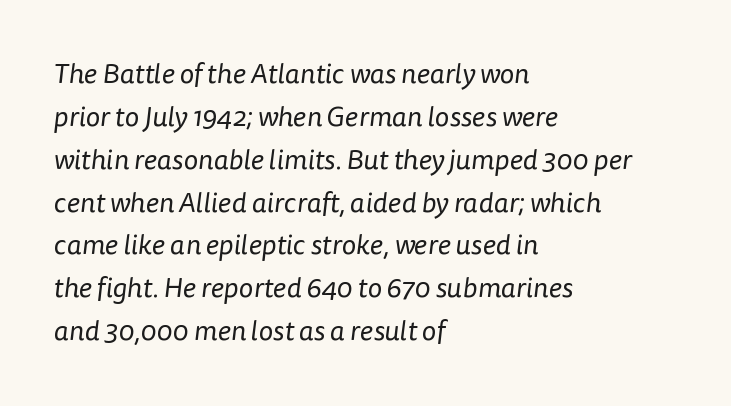
To sum up the face: it is a sans, with no serifs. Line spacing here is normal. Here the glyphs are tracked normally, forming tight word shapes. A typesetter would call this proportional, since set widths differ per character.
